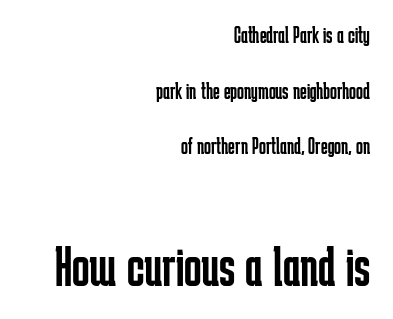
Q: Is the text bold? A: No.
Q: Is the text italic (slanted)? A: No, it is upright.
Q: Is the typeface a serif or a sans-serif typeface? A: Sans-serif.
Q: Is the text underlined? A: No.
Q: How is the paragraph aligned? A: Right-aligned.
Q: Is the spacing between letters normal or unusually wide? A: Normal.
Q: Is the spacing between lines tight, normal or loose? A: Loose.
Q: Which block of text is set in a larger size, the first (top) or the second (bottom)? A: The second (bottom) one.
Q: Width (condensed, normal, or wide)? A: Condensed.
Q: Stroke contrast? A: Low.
Q: x-height? A: Medium.
Q: Monospaced? A: No.
